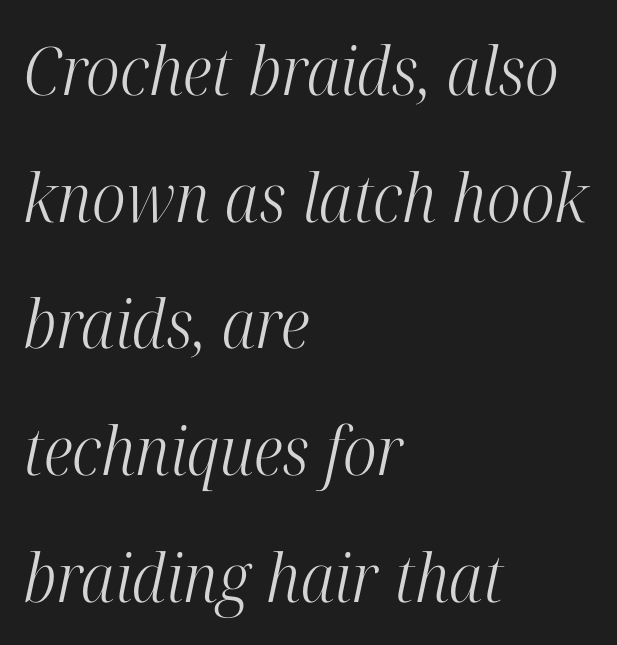
The image shows 67 px light, condensed serif type, italic (leaning right); set left-aligned, line spacing 1.89x, normal letter spacing, not underlined; high stroke contrast and a medium x-height.
